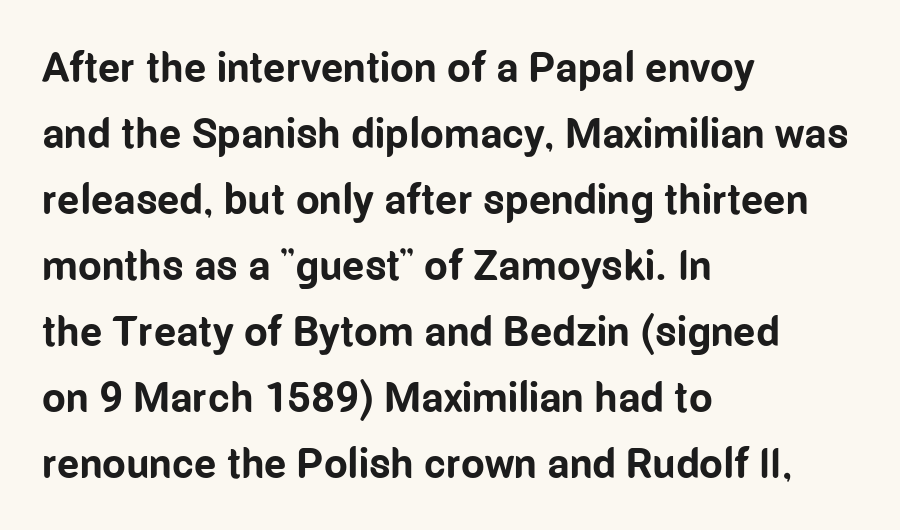
{"serif": "no", "italic": "no", "bold": "yes", "weight": "bold", "width": "condensed", "stroke_contrast": "low", "x_height": "medium", "monospaced": "no", "underline": "no", "align": "left", "line_spacing": "normal", "line_spacing_ratio": 1.57, "letter_spacing": "normal", "letter_spacing_em": 0.0, "glyph_px": 42}
